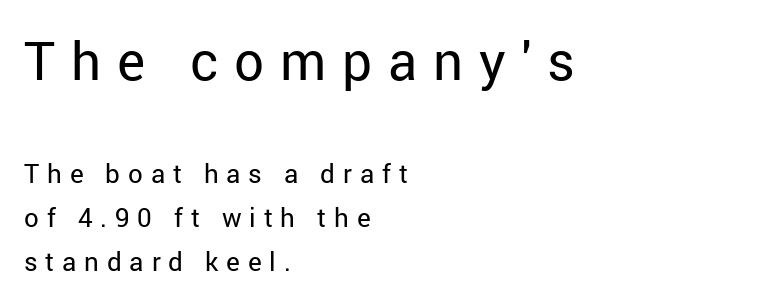
Are there feet on the stems? There aren't — it's a sans. Horizontally, the lines are justified to the leading edge only. No extra ink here — the face is not bold. If you measured baseline to baseline, you'd find a middling distance.
